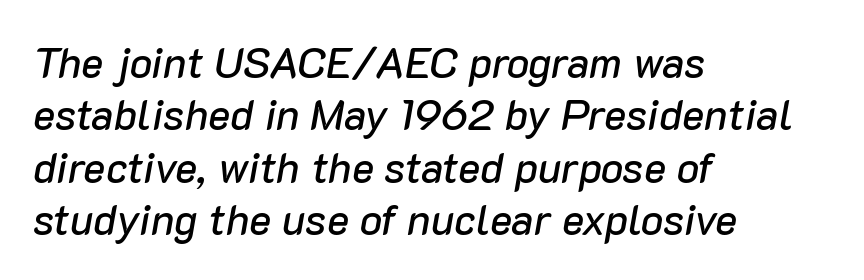
Q: Is the text italic (slanted)? A: Yes, it leans right by about 10 degrees.
Q: Is the text underlined? A: No.
Q: How is the paragraph aligned? A: Left-aligned.
Q: Is the spacing between letters normal or unusually wide? A: Normal.
Q: Is the spacing between lines tight, normal or loose? A: Normal.
Q: Width (condensed, normal, or wide)? A: Normal.
Q: Stroke contrast? A: Low.
Q: x-height? A: Medium.
Q: Monospaced? A: No.
